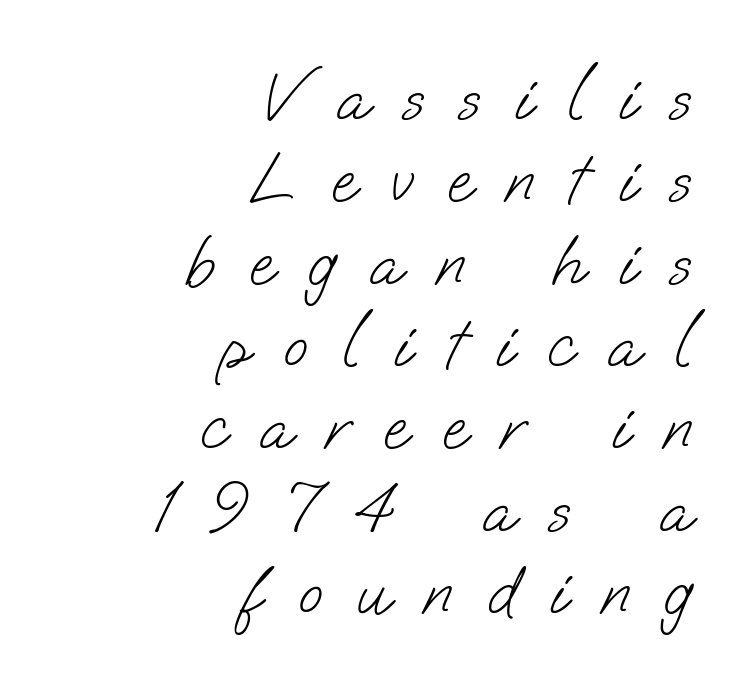
{"serif": "no", "bold": "no", "weight": "light", "width": "normal", "stroke_contrast": "low", "x_height": "small", "monospaced": "no", "underline": "no", "align": "right", "line_spacing_ratio": 1.16, "letter_spacing": "wide", "letter_spacing_em": 0.48, "glyph_px": 71}
